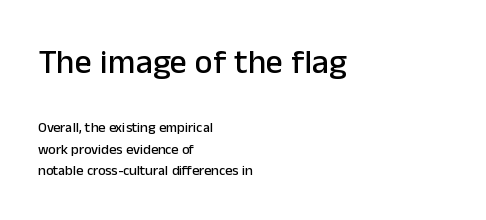
The rendering uses natural spacing where letterforms have individual widths. This block has exactly the height ordinary leading produces. These lines are set flush left with a ragged right edge. Quick note: not italic, upright. Default kerning and tracking; the words read as compact shapes.
